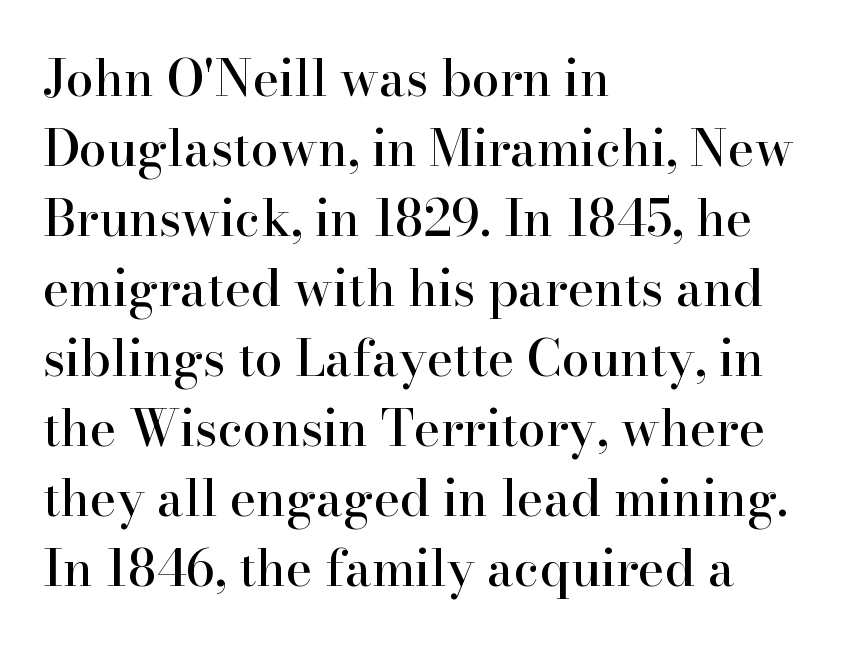
{"serif": "yes", "italic": "no", "width": "normal", "stroke_contrast": "high", "x_height": "small", "monospaced": "no", "underline": "no", "align": "left", "line_spacing": "normal", "line_spacing_ratio": 1.4, "letter_spacing": "normal", "letter_spacing_em": 0.0, "glyph_px": 50}
